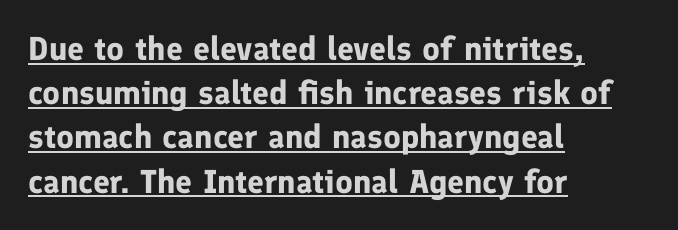
{"serif": "no", "italic": "no", "bold": "yes", "weight": "bold", "width": "normal", "stroke_contrast": "low", "x_height": "medium", "monospaced": "no", "underline": "yes", "align": "left", "line_spacing": "normal", "line_spacing_ratio": 1.34, "letter_spacing": "normal", "letter_spacing_em": 0.0, "glyph_px": 33}
